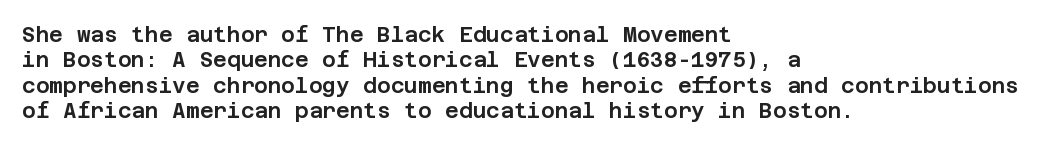
The image shows 21 px text type, upright; set left-aligned, line spacing 1.21x, normal letter spacing, not underlined.
